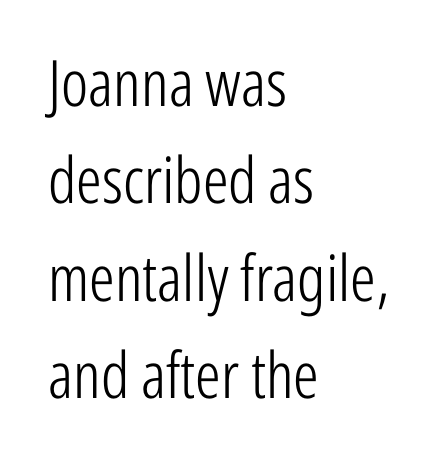
Q: Is the text bold? A: No.
Q: Is the text italic (slanted)? A: No, it is upright.
Q: Is the typeface a serif or a sans-serif typeface? A: Sans-serif.
Q: Is the text underlined? A: No.
Q: How is the paragraph aligned? A: Left-aligned.
Q: Is the spacing between letters normal or unusually wide? A: Normal.
Q: Is the spacing between lines tight, normal or loose? A: Normal.
Q: Width (condensed, normal, or wide)? A: Condensed.
Q: Stroke contrast? A: Low.
Q: x-height? A: Medium.
Q: Monospaced? A: No.
